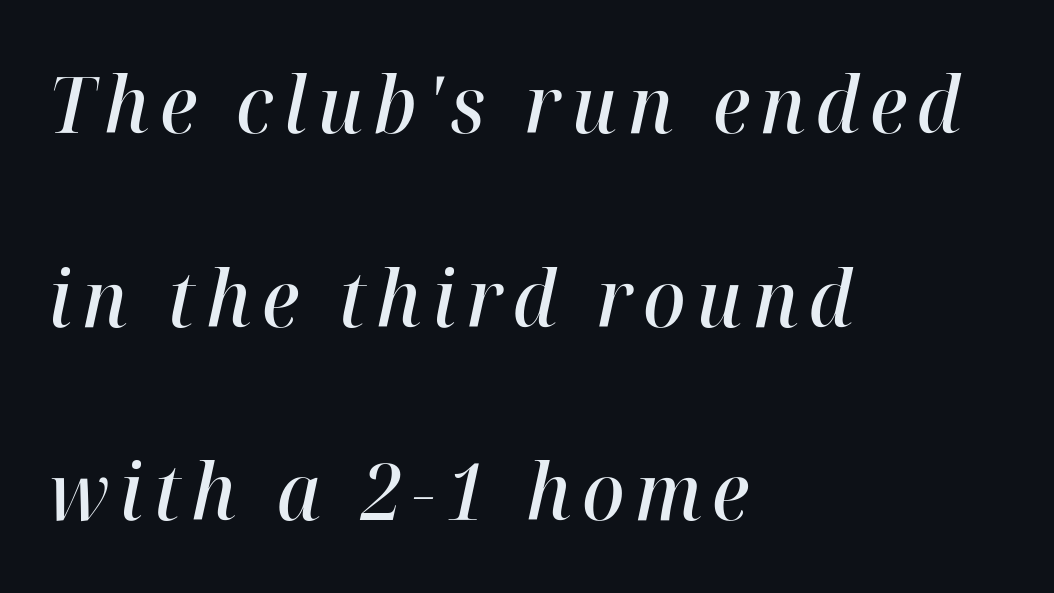
{"italic": "yes", "lean": "right", "slant_degrees": 12, "bold": "semi", "weight": "semibold", "width": "normal", "stroke_contrast": "high", "x_height": "medium", "monospaced": "no", "underline": "no", "align": "left", "line_spacing": "loose", "line_spacing_ratio": 2.45, "glyph_px": 79}
